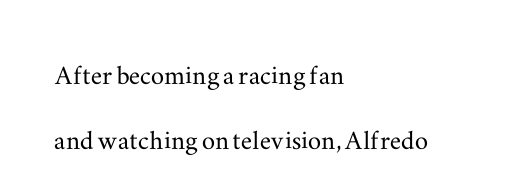
Q: Is the text italic (slanted)? A: No, it is upright.
Q: Is the typeface a serif or a sans-serif typeface? A: Serif.
Q: Is the text underlined? A: No.
Q: How is the paragraph aligned? A: Left-aligned.
Q: Is the spacing between letters normal or unusually wide? A: Normal.
Q: Is the spacing between lines tight, normal or loose? A: Loose.
Q: Width (condensed, normal, or wide)? A: Wide.
Q: Stroke contrast? A: Medium.
Q: x-height? A: Small.
Q: Monospaced? A: No.
